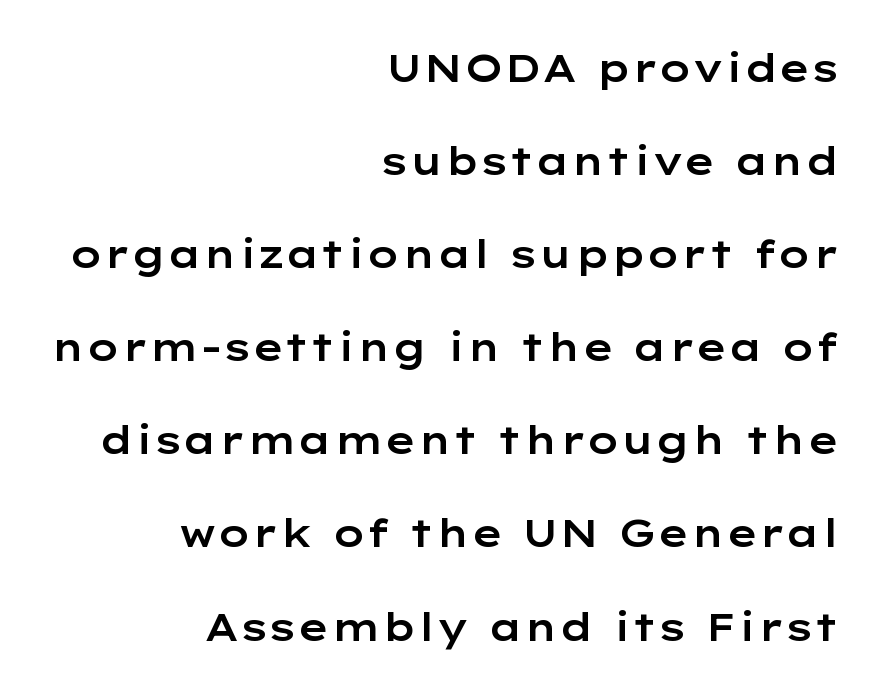
The image shows 38 px wide sans-serif type, upright; set right-aligned, loose line spacing (2.45x), normal letter spacing, not underlined; low stroke contrast and a medium x-height.
